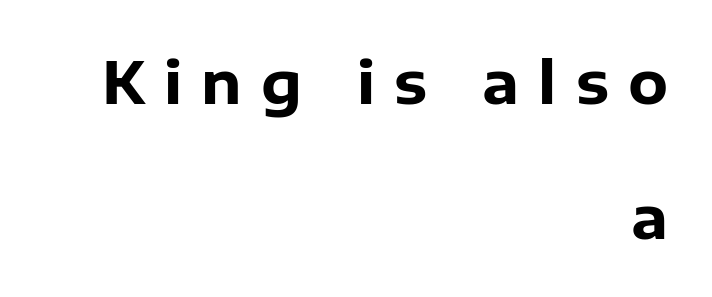
The image shows 58 px heavy sans-serif type, upright; set right-aligned, loose line spacing (2.33x), unusually wide letter spacing (+0.33 em), not underlined; low stroke contrast and a medium x-height.
